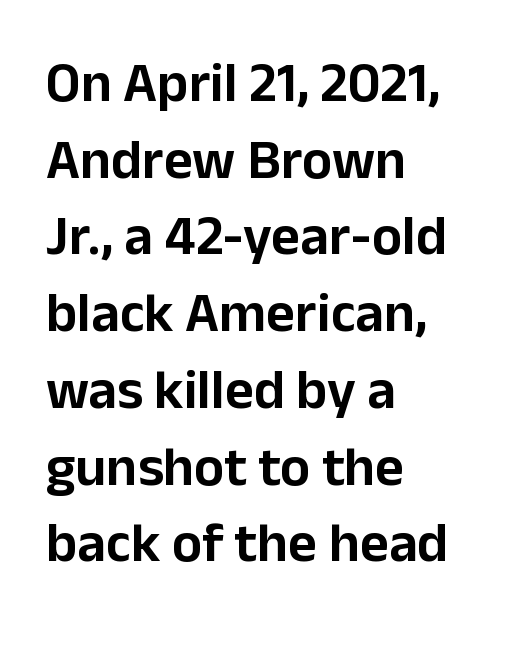
{"serif": "no", "italic": "no", "width": "normal", "stroke_contrast": "low", "x_height": "medium", "monospaced": "no", "underline": "no", "align": "left", "line_spacing": "normal", "line_spacing_ratio": 1.37, "letter_spacing": "normal", "letter_spacing_em": 0.0, "glyph_px": 56}
